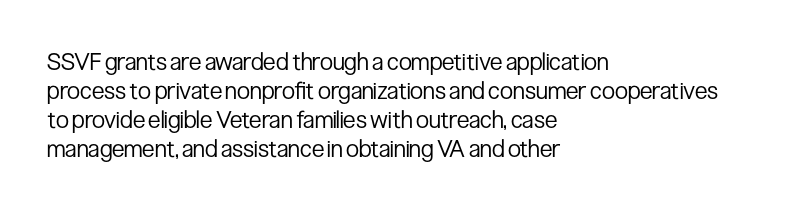
Q: Is the text bold? A: No.
Q: Is the text italic (slanted)? A: No, it is upright.
Q: Is the text underlined? A: No.
Q: How is the paragraph aligned? A: Left-aligned.
Q: Is the spacing between letters normal or unusually wide? A: Normal.
